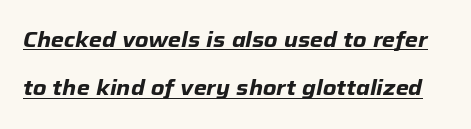
Q: Is the text bold? A: Yes.
Q: Is the text italic (slanted)? A: Yes, it leans right by about 12 degrees.
Q: Is the text underlined? A: Yes.
Q: Is the spacing between letters normal or unusually wide? A: Normal.
Q: Is the spacing between lines tight, normal or loose? A: Loose.
